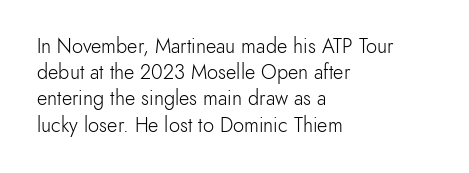
{"italic": "no", "bold": "no", "underline": "no", "align": "left", "line_spacing": "normal", "line_spacing_ratio": 1.31, "letter_spacing": "normal", "letter_spacing_em": 0.0, "glyph_px": 20}
